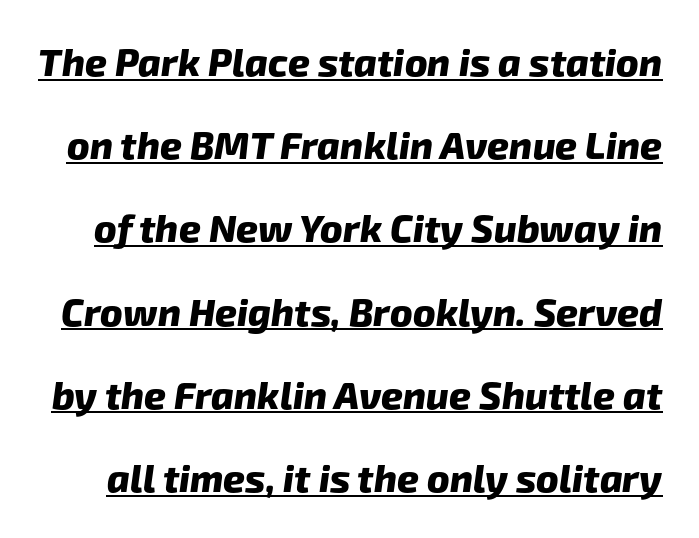
The image shows 38 px heavy sans-serif type; set loose line spacing (2.19x), normal letter spacing, underlined; low stroke contrast and a medium x-height.
